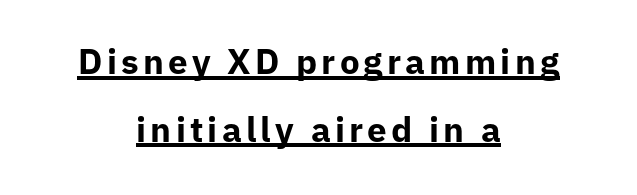
A rule runs beneath these lines of type. Do the letters lean? They stand straight. The text block is weighted toward neither margin, spreading evenly from the middle. Think of a printed novel: that variable character pitch is what you see here.
